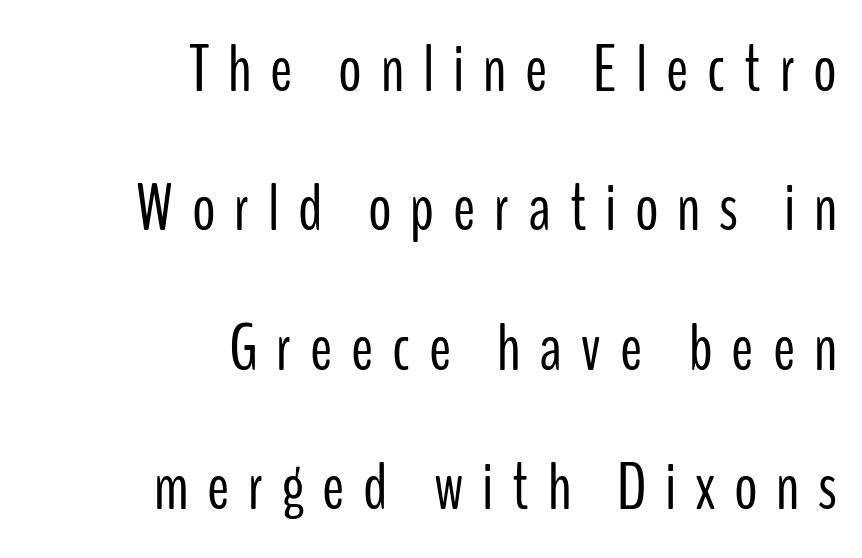
Q: Is the text bold? A: No.
Q: Is the text italic (slanted)? A: No, it is upright.
Q: Is the typeface a serif or a sans-serif typeface? A: Sans-serif.
Q: Is the text underlined? A: No.
Q: How is the paragraph aligned? A: Right-aligned.
Q: Is the spacing between letters normal or unusually wide? A: Unusually wide.
Q: Is the spacing between lines tight, normal or loose? A: Loose.
Q: Width (condensed, normal, or wide)? A: Condensed.
Q: Stroke contrast? A: Low.
Q: x-height? A: Medium.
Q: Monospaced? A: No.
